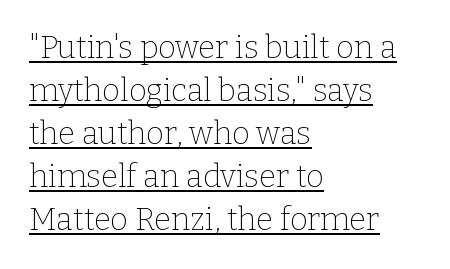
The image shows 31 px thin serif type, upright; set left-aligned, normal line spacing (1.39x), normal letter spacing, underlined; low stroke contrast and a medium x-height.
